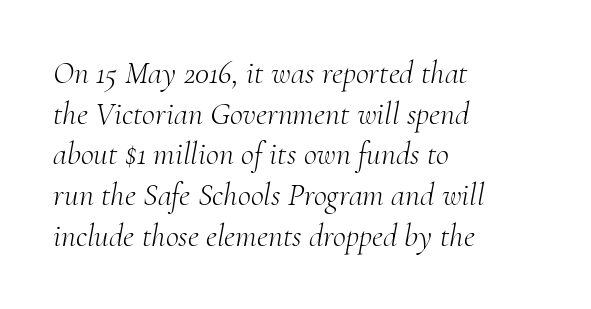
Vertical spacing — default. The face used here is seriffed, in the tradition of book romans. The rag falls on the right side of this text block. Does extra space separate the letters? No, they use regular spacing. This sample has the flowing, uneven cadence of proportional lettering. Check under the words: just untouched page.
